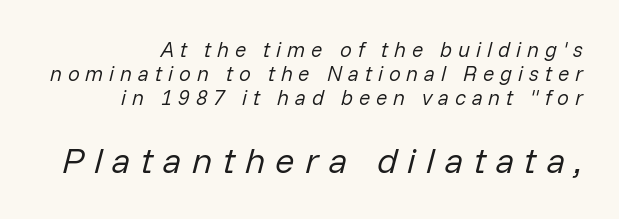
The letters advance in unequal steps, a hallmark of proportional type. Each line ends at the same right margin while the left side varies. The gaps between neighbouring characters are conspicuously large. Italic: yes, the glyphs are oblique. Beneath every word, the page is bare. Notice how descenders almost collide with the ascenders below — that's tight leading.
